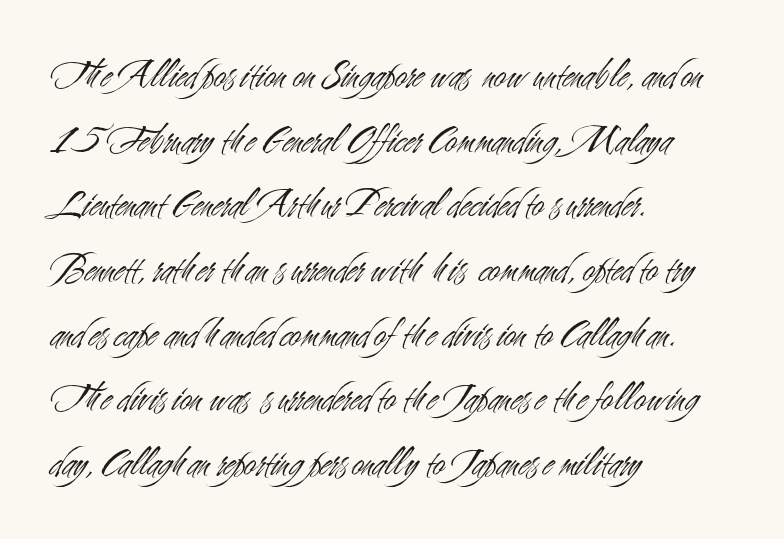
Q: Is the text bold? A: No.
Q: Is the text italic (slanted)? A: Yes.
Q: Is the typeface a serif or a sans-serif typeface? A: Sans-serif.
Q: Is the text underlined? A: No.
Q: How is the paragraph aligned? A: Left-aligned.
Q: Is the spacing between letters normal or unusually wide? A: Normal.
Q: Is the spacing between lines tight, normal or loose? A: Normal.
Q: Width (condensed, normal, or wide)? A: Condensed.
Q: Stroke contrast? A: Medium.
Q: x-height? A: Small.
Q: Monospaced? A: No.
